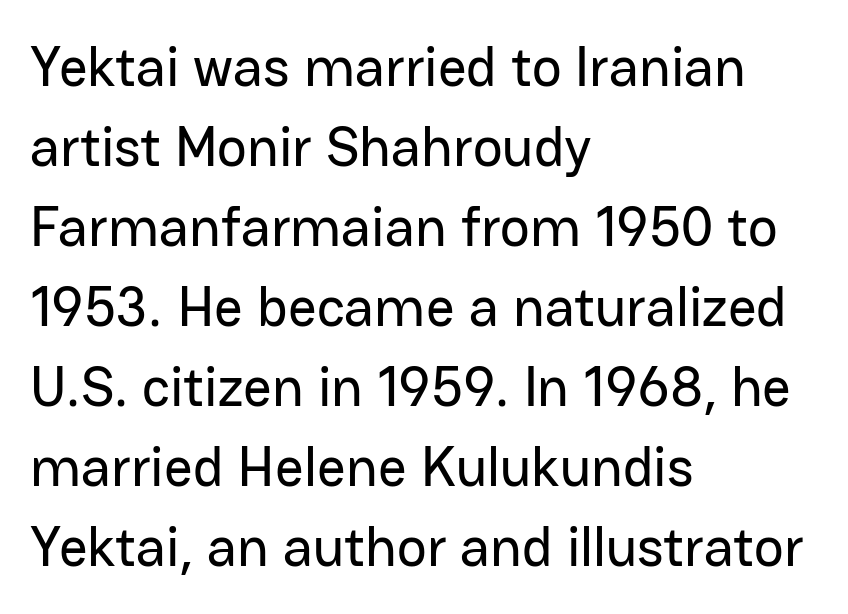
Type without underlining. Short note: letters normally spaced. The block of text has a typical density, with ordinary space between rows. This sample has the flowing, uneven cadence of proportional lettering.
